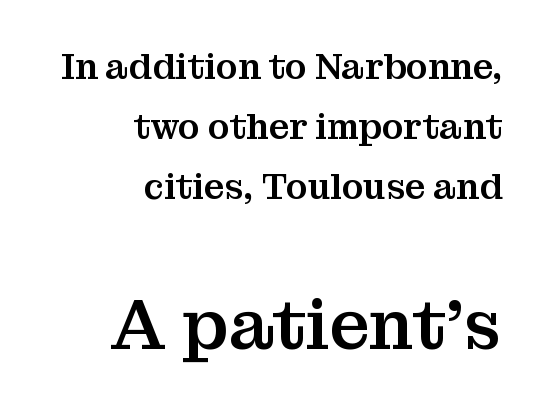
Q: Is the text italic (slanted)? A: No, it is upright.
Q: Is the typeface a serif or a sans-serif typeface? A: Serif.
Q: Is the text underlined? A: No.
Q: How is the paragraph aligned? A: Right-aligned.
Q: Is the spacing between letters normal or unusually wide? A: Normal.
Q: Is the spacing between lines tight, normal or loose? A: Normal.
Q: Which block of text is set in a larger size, the first (top) or the second (bottom)? A: The second (bottom) one.
Q: Width (condensed, normal, or wide)? A: Normal.
Q: Stroke contrast? A: Medium.
Q: x-height? A: Medium.
Q: Monospaced? A: No.
